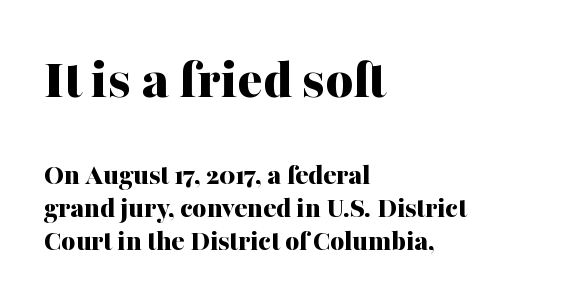
Q: Is the text bold? A: Yes.
Q: Is the text italic (slanted)? A: No, it is upright.
Q: Is the typeface a serif or a sans-serif typeface? A: Serif.
Q: Is the text underlined? A: No.
Q: How is the paragraph aligned? A: Left-aligned.
Q: Is the spacing between letters normal or unusually wide? A: Normal.
Q: Is the spacing between lines tight, normal or loose? A: Tight.
Q: Which block of text is set in a larger size, the first (top) or the second (bottom)? A: The first (top) one.
Q: Width (condensed, normal, or wide)? A: Normal.
Q: Stroke contrast? A: Medium.
Q: x-height? A: Medium.
Q: Monospaced? A: No.
